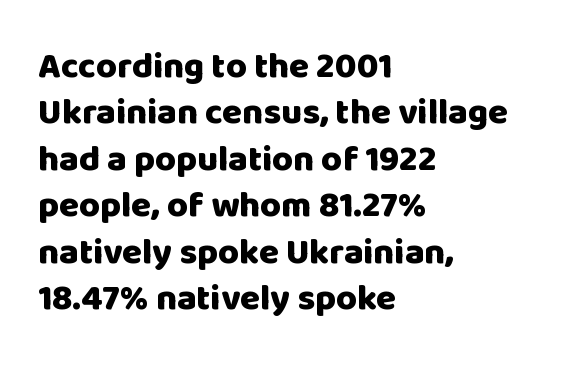
The image shows 36 px heavy sans-serif type, upright; set left-aligned, normal line spacing (1.29x), normal letter spacing, not underlined; low stroke contrast and a large x-height.
